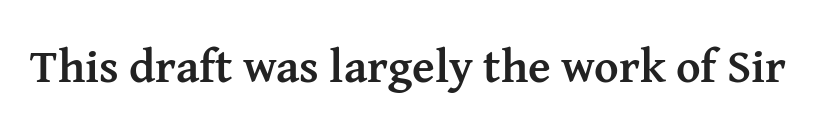
Q: Is the text bold? A: Yes.
Q: Is the text italic (slanted)? A: No, it is upright.
Q: Is the typeface a serif or a sans-serif typeface? A: Serif.
Q: Is the text underlined? A: No.
Q: Is the spacing between letters normal or unusually wide? A: Normal.
Q: Width (condensed, normal, or wide)? A: Normal.
Q: Stroke contrast? A: Medium.
Q: x-height? A: Medium.
Q: Monospaced? A: No.
